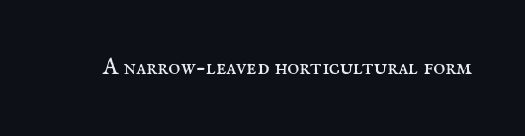
Q: Is the text bold? A: No.
Q: Is the text italic (slanted)? A: No, it is upright.
Q: Is the text underlined? A: No.
Q: Is the spacing between letters normal or unusually wide? A: Normal.
